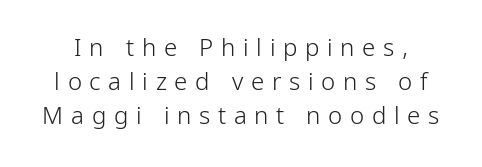
{"italic": "no", "bold": "no", "underline": "no", "line_spacing": "normal", "line_spacing_ratio": 1.42, "letter_spacing": "wide", "letter_spacing_em": 0.32, "glyph_px": 24}
